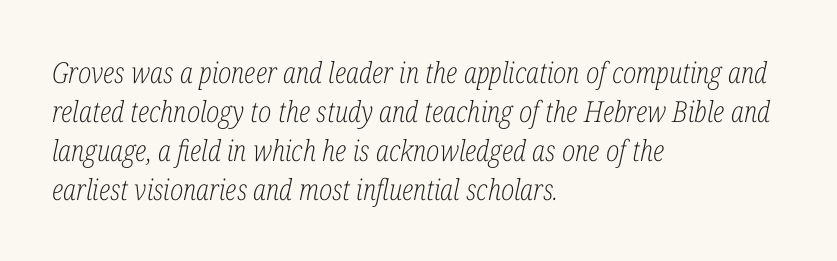
The image shows 29 px light, condensed serif type, italic (leaning right); set left-aligned, normal line spacing (1.34x), normal letter spacing, not underlined; low stroke contrast and a medium x-height.
